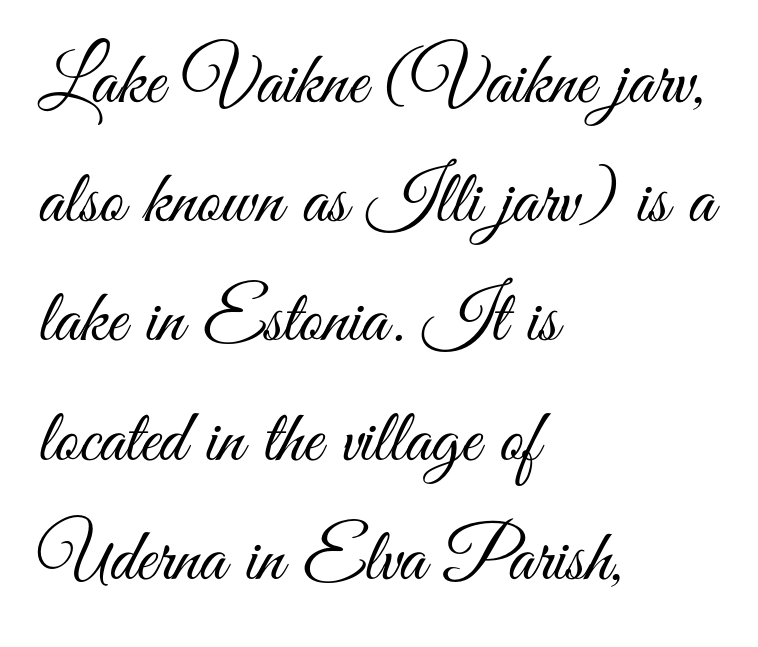
The image shows 75 px light, condensed sans-serif type; set left-aligned, normal line spacing (1.59x), normal letter spacing, not underlined; medium stroke contrast and a small x-height.
